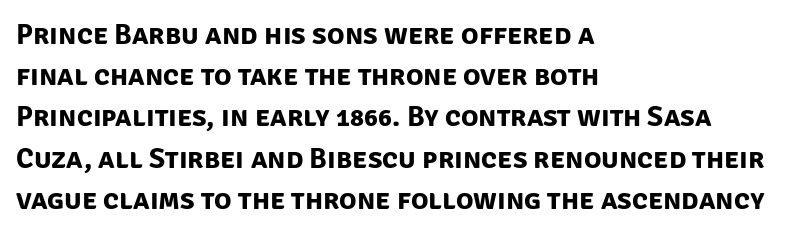
The image shows 29 px bold sans-serif type; set left-aligned, normal line spacing (1.42x), normal letter spacing, not underlined; low stroke contrast and a large x-height.
